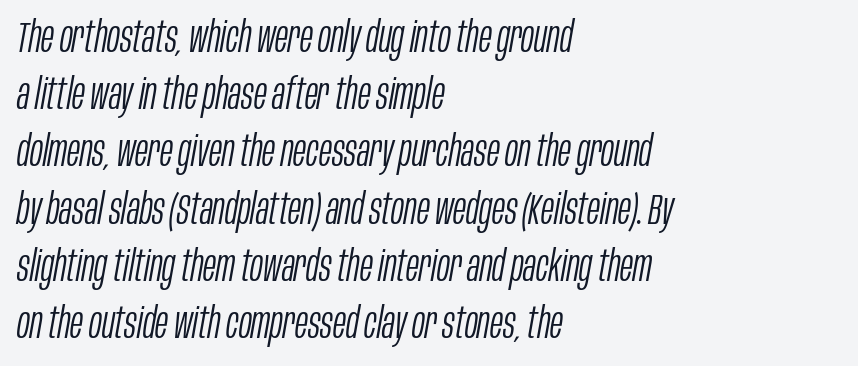
{"italic": "yes", "lean": "right", "slant_degrees": 10, "bold": "no", "weight": "light", "width": "condensed", "stroke_contrast": "low", "x_height": "large", "monospaced": "no", "underline": "no", "align": "left", "line_spacing": "normal", "line_spacing_ratio": 1.33, "letter_spacing": "normal", "letter_spacing_em": 0.0, "glyph_px": 43}
